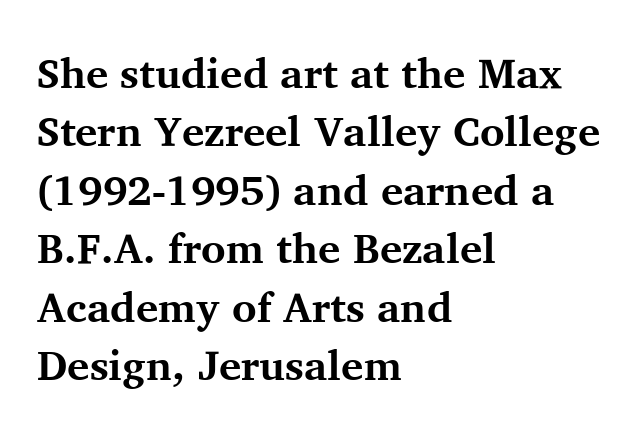
Q: Is the text bold? A: Yes.
Q: Is the text italic (slanted)? A: No, it is upright.
Q: Is the typeface a serif or a sans-serif typeface? A: Serif.
Q: Is the text underlined? A: No.
Q: How is the paragraph aligned? A: Left-aligned.
Q: Is the spacing between letters normal or unusually wide? A: Normal.
Q: Is the spacing between lines tight, normal or loose? A: Normal.
Q: Width (condensed, normal, or wide)? A: Normal.
Q: Stroke contrast? A: Medium.
Q: x-height? A: Medium.
Q: Monospaced? A: No.
